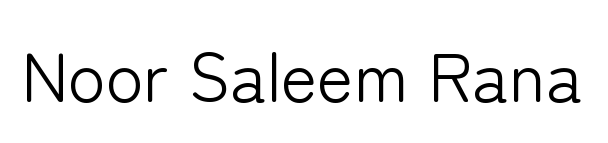
Q: Is the text bold? A: No.
Q: Is the text italic (slanted)? A: No, it is upright.
Q: Is the typeface a serif or a sans-serif typeface? A: Sans-serif.
Q: Is the text underlined? A: No.
Q: Is the spacing between letters normal or unusually wide? A: Normal.
Q: Width (condensed, normal, or wide)? A: Normal.
Q: Stroke contrast? A: Low.
Q: x-height? A: Medium.
Q: Monospaced? A: No.
